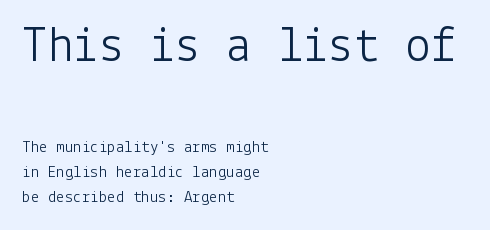
The image shows 51 px light sans-serif type, upright; set left-aligned, normal line spacing (1.49x), normal letter spacing, not underlined; the first (top) block is 3.0x larger; low stroke contrast and a medium x-height.
